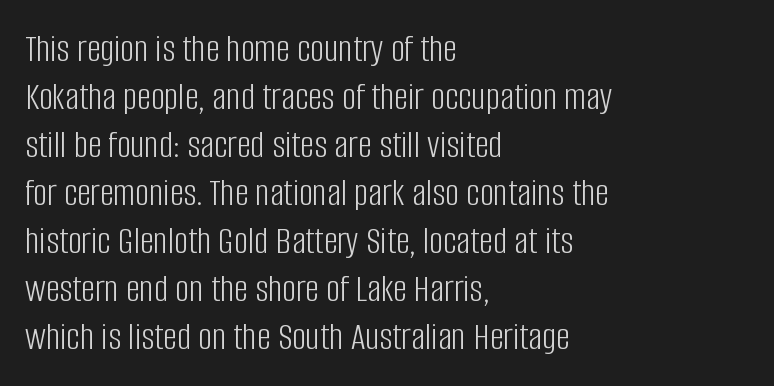
The image shows 39 px light, condensed sans-serif type, upright; set left-aligned, line spacing 1.23x, normal letter spacing, not underlined; low stroke contrast and a large x-height.
